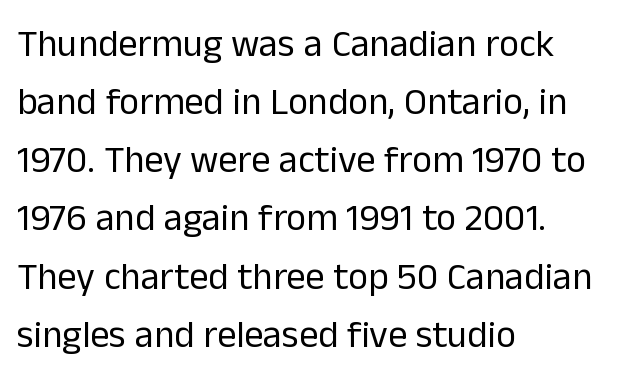
The image shows 38 px regular-weight sans-serif type, upright; set left-aligned, normal line spacing (1.53x), normal letter spacing, not underlined; low stroke contrast and a medium x-height.
